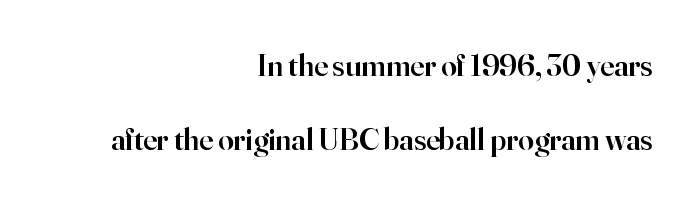
{"serif": "yes", "italic": "no", "bold": "semi", "weight": "semibold", "width": "normal", "stroke_contrast": "high", "x_height": "small", "monospaced": "no", "underline": "no", "align": "right", "line_spacing": "loose", "line_spacing_ratio": 2.39, "letter_spacing": "normal", "letter_spacing_em": 0.0, "glyph_px": 31}
